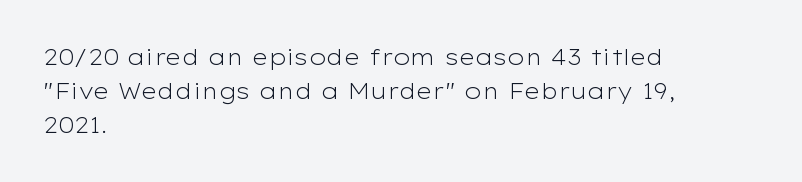
{"italic": "no", "bold": "no", "underline": "no", "align": "left", "line_spacing": "normal", "line_spacing_ratio": 1.54, "letter_spacing": "normal", "letter_spacing_em": 0.0, "glyph_px": 22}
